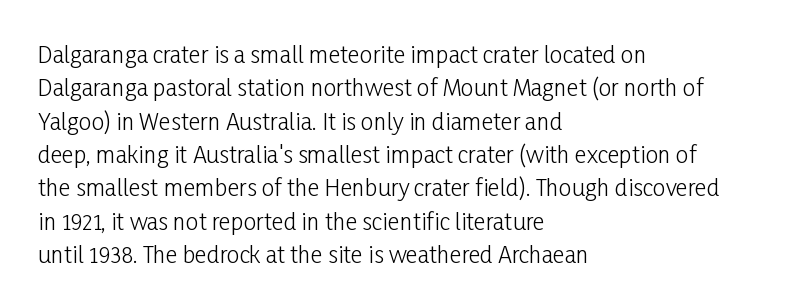
The image shows 23 px text type, upright; set left-aligned, normal line spacing (1.45x), normal letter spacing, not underlined.
